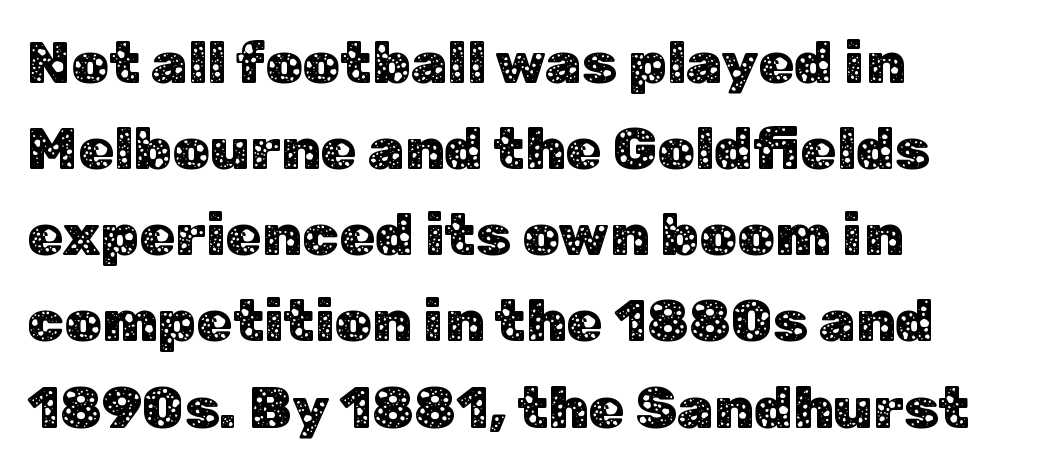
Between one letter and the next there's only the usual sliver of space. Italic? Not at all — the glyphs are vertical. The rendering anchors every line to the left-hand side. The rendering uses natural spacing where letterforms have individual widths. You can tell from the bare stems that sans-serif type was used. The specimen omits any rule beneath the text block's lines.
